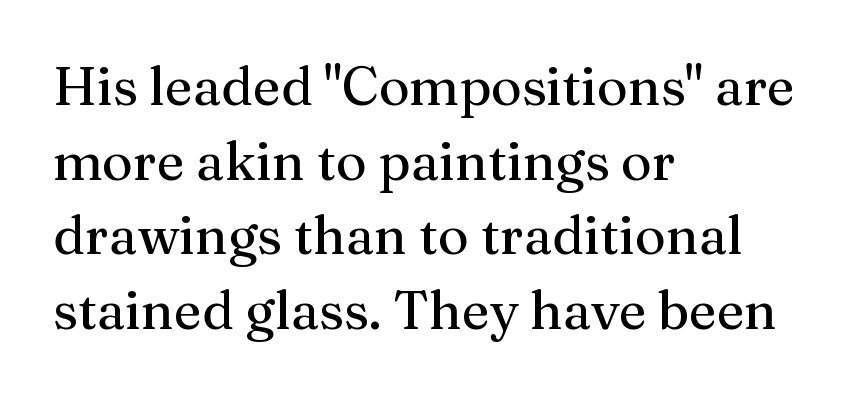
Q: Is the text italic (slanted)? A: No, it is upright.
Q: Is the typeface a serif or a sans-serif typeface? A: Serif.
Q: Is the text underlined? A: No.
Q: How is the paragraph aligned? A: Left-aligned.
Q: Is the spacing between letters normal or unusually wide? A: Normal.
Q: Is the spacing between lines tight, normal or loose? A: Normal.
Q: Width (condensed, normal, or wide)? A: Normal.
Q: Stroke contrast? A: Medium.
Q: x-height? A: Medium.
Q: Monospaced? A: No.
